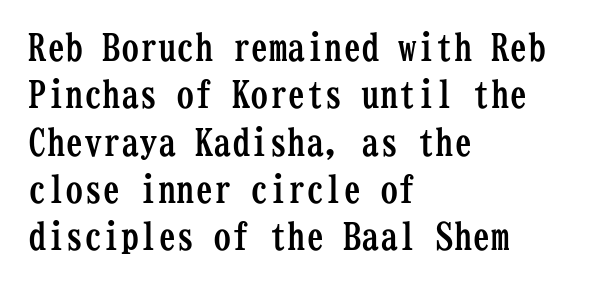
In terms of posture, this sample is upright. Weight: bold. Is this a fixed-width face? Yes — each glyph sits in an identical cell. Horizontally, the lines are justified to the leading edge only.
